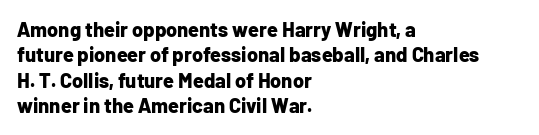
{"italic": "no", "bold": "yes", "underline": "no", "align": "left", "line_spacing": "normal", "line_spacing_ratio": 1.27, "letter_spacing": "normal", "letter_spacing_em": 0.0, "glyph_px": 20}
